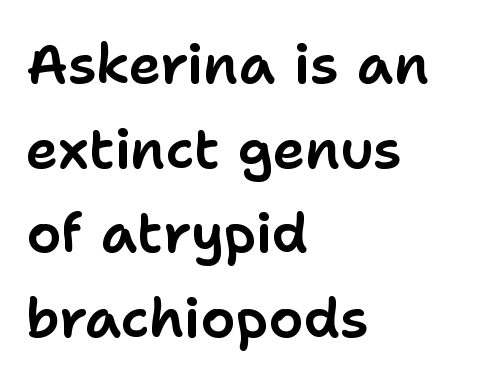
{"serif": "no", "italic": "no", "width": "normal", "stroke_contrast": "low", "x_height": "medium", "monospaced": "no", "underline": "no", "align": "left", "line_spacing": "normal", "line_spacing_ratio": 1.54, "letter_spacing": "normal", "letter_spacing_em": 0.0, "glyph_px": 55}
